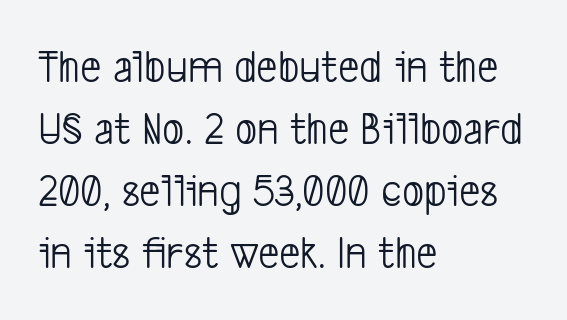
Think standard paragraph weight, or any step lighter than that. Interline gaps are of average width in this sample. This sample is left-justified, so line endings fall wherever the words run out. Regarding serifs, this sample does without them.
